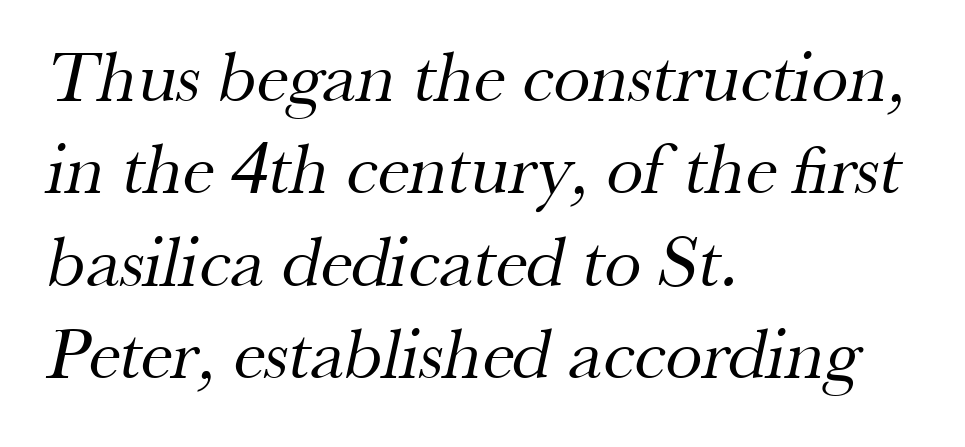
The glyphs are unaccompanied by any horizontal stroke below them. The ragged edge is on the right, which tells us the setting is flush left. A typesetter would call this proportional, since set widths differ per character. Summary of vertical rhythm: regular, with standard interline spacing.
